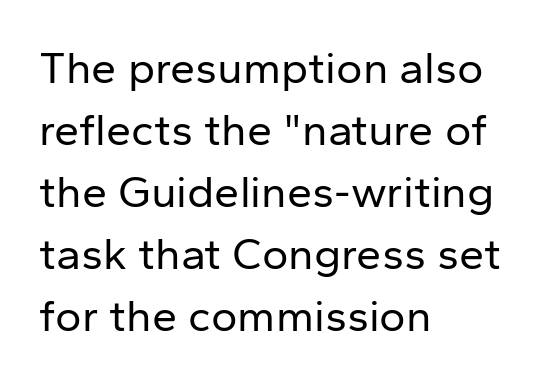
The image shows 45 px regular-weight sans-serif type, upright; set left-aligned, normal line spacing (1.38x), normal letter spacing, not underlined; low stroke contrast and a medium x-height.
